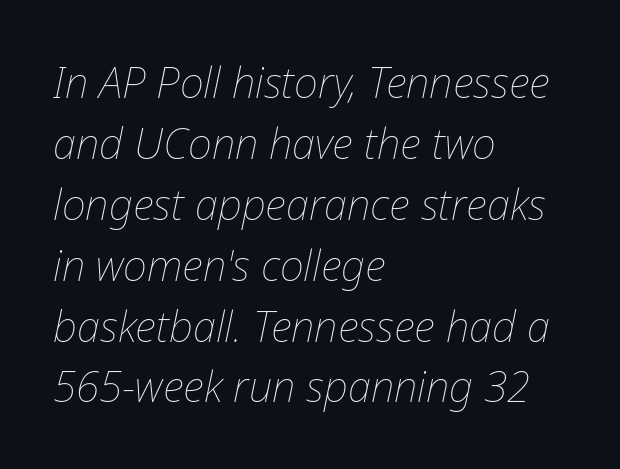
Q: Is the text bold? A: No.
Q: Is the text italic (slanted)? A: Yes, it leans right by about 12 degrees.
Q: Is the text underlined? A: No.
Q: How is the paragraph aligned? A: Left-aligned.
Q: Is the spacing between letters normal or unusually wide? A: Normal.
Q: Is the spacing between lines tight, normal or loose? A: Normal.
Q: Width (condensed, normal, or wide)? A: Normal.
Q: Stroke contrast? A: Low.
Q: x-height? A: Medium.
Q: Monospaced? A: No.
